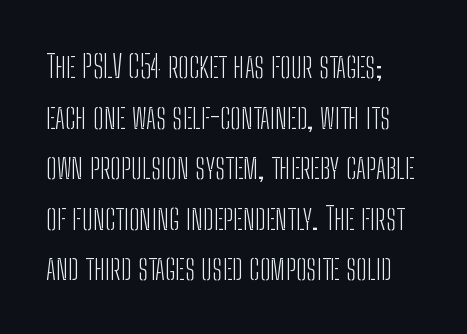
The image shows 32 px light, condensed sans-serif type, upright; set left-aligned, normal line spacing (1.58x), normal letter spacing, not underlined; low stroke contrast and a medium x-height.
